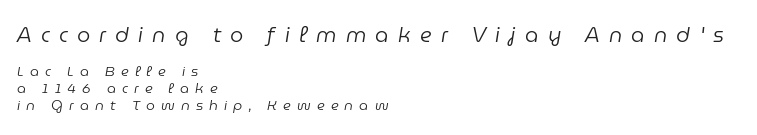
Q: Is the text bold? A: No.
Q: Is the text italic (slanted)? A: Yes, it leans right by about 9 degrees.
Q: Is the text underlined? A: No.
Q: How is the paragraph aligned? A: Left-aligned.
Q: Is the spacing between letters normal or unusually wide? A: Unusually wide.
Q: Which block of text is set in a larger size, the first (top) or the second (bottom)? A: The first (top) one.
